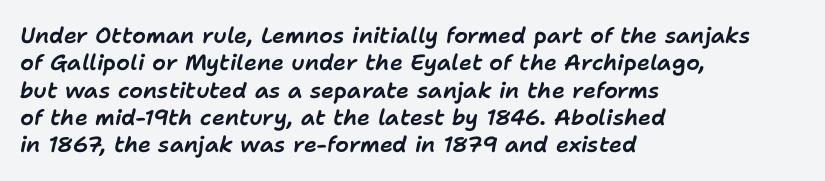
{"italic": "yes", "lean": "right", "slant_degrees": 11, "underline": "no", "align": "left", "line_spacing_ratio": 1.24, "letter_spacing": "normal", "letter_spacing_em": 0.0, "glyph_px": 22}
